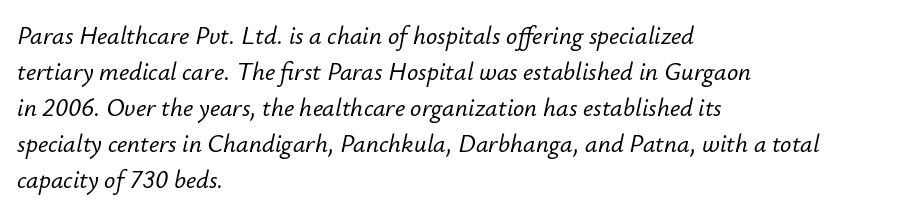
{"italic": "yes", "lean": "right", "slant_degrees": 12, "underline": "no", "align": "left", "line_spacing": "normal", "line_spacing_ratio": 1.44, "letter_spacing": "normal", "letter_spacing_em": 0.0, "glyph_px": 25}
